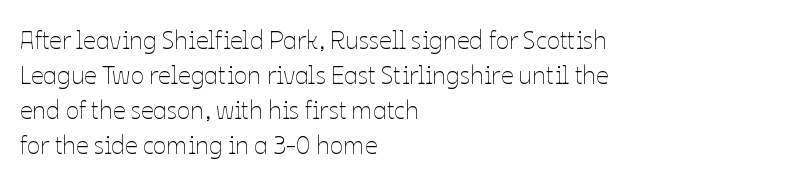
{"italic": "no", "bold": "no", "underline": "no", "align": "left", "line_spacing": "normal", "line_spacing_ratio": 1.4, "letter_spacing": "normal", "letter_spacing_em": 0.0, "glyph_px": 25}
